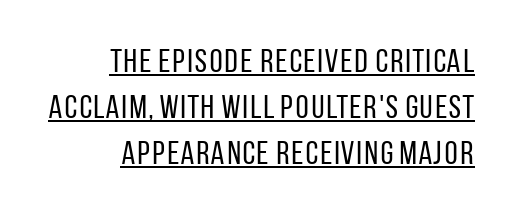
The face used here is a sans, in the tradition of grotesques and geometrics. Quick note: interline space is typical. What decoration does the sample have? An underline. Note the varied advance widths — an 'i' is clearly narrower than an 'm'.
